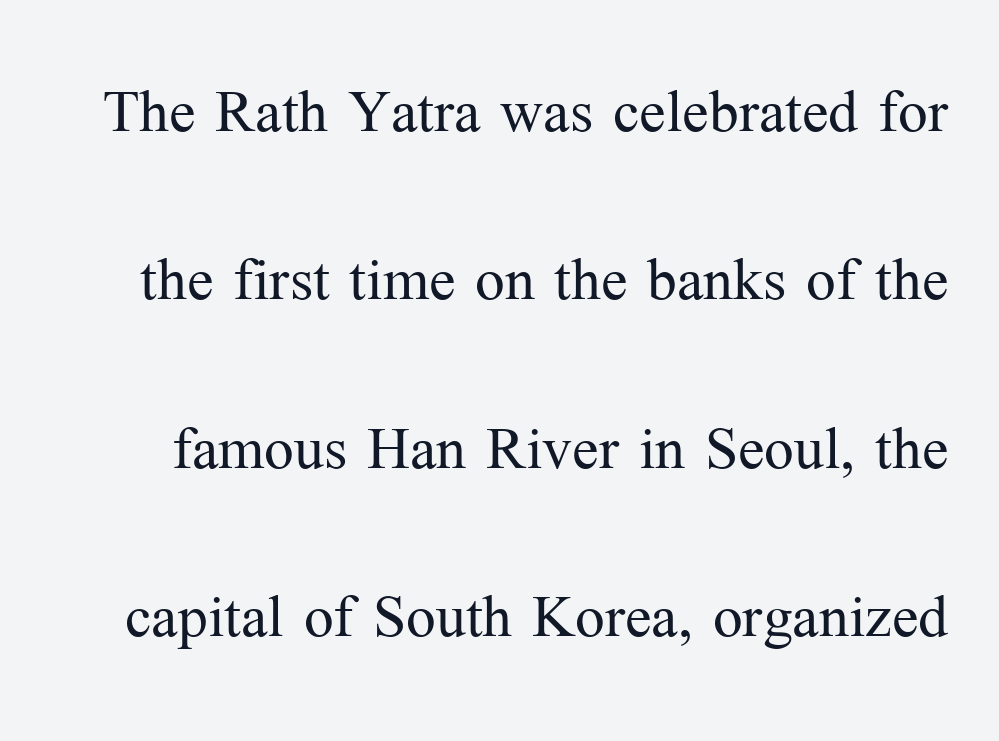
{"serif": "yes", "italic": "no", "bold": "no", "weight": "light", "width": "normal", "stroke_contrast": "medium", "x_height": "medium", "monospaced": "no", "underline": "no", "line_spacing": "loose", "line_spacing_ratio": 2.13, "letter_spacing": "normal", "letter_spacing_em": 0.0, "glyph_px": 79}
